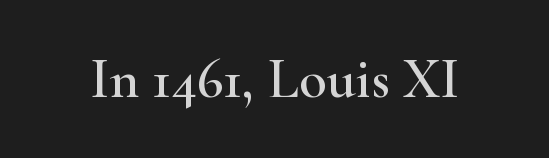
How are the letters spaced? Ordinarily, with no added tracking. Note the varied advance widths — an 'i' is clearly narrower than an 'm'. The text was rendered using a seriffed face with decorative stroke endings. The string is rendered with underlining switched off. No italicization has been applied; the sample stays upright.
